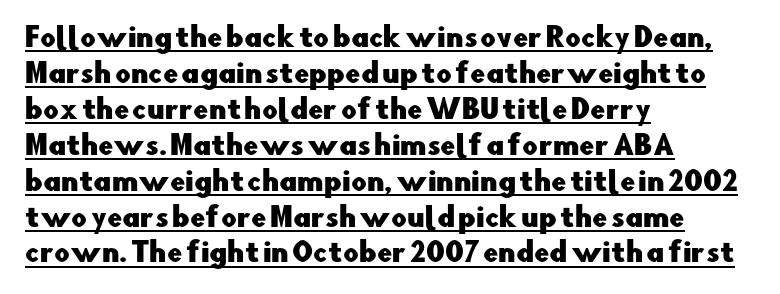
Q: Is the text italic (slanted)? A: No, it is upright.
Q: Is the text underlined? A: Yes.
Q: How is the paragraph aligned? A: Left-aligned.
Q: Is the spacing between letters normal or unusually wide? A: Normal.
Q: Is the spacing between lines tight, normal or loose? A: Normal.
